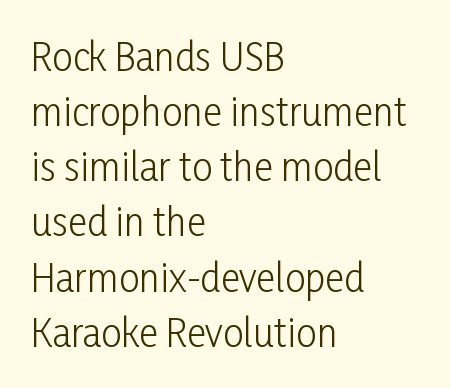
Q: Is the text bold? A: No.
Q: Is the text italic (slanted)? A: No, it is upright.
Q: Is the typeface a serif or a sans-serif typeface? A: Sans-serif.
Q: Is the text underlined? A: No.
Q: How is the paragraph aligned? A: Left-aligned.
Q: Is the spacing between letters normal or unusually wide? A: Normal.
Q: Is the spacing between lines tight, normal or loose? A: Normal.
Q: Width (condensed, normal, or wide)? A: Condensed.
Q: Stroke contrast? A: Low.
Q: x-height? A: Medium.
Q: Monospaced? A: No.
